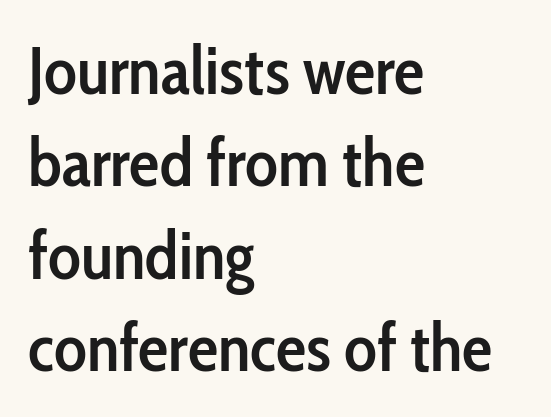
The image shows 68 px semibold, condensed sans-serif type, upright; set left-aligned, normal line spacing (1.36x), normal letter spacing, not underlined; low stroke contrast and a medium x-height.
